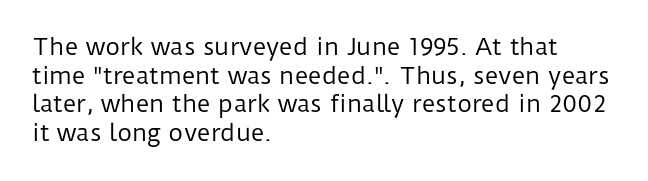
{"italic": "no", "bold": "no", "underline": "no", "align": "left", "line_spacing": "normal", "line_spacing_ratio": 1.25, "letter_spacing": "normal", "letter_spacing_em": 0.0, "glyph_px": 23}
